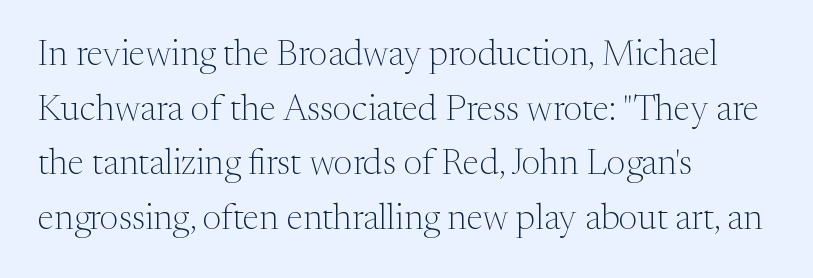
The image shows 36 px light serif type, upright; set left-aligned, normal line spacing (1.52x), normal letter spacing, not underlined; medium stroke contrast and a medium x-height.
